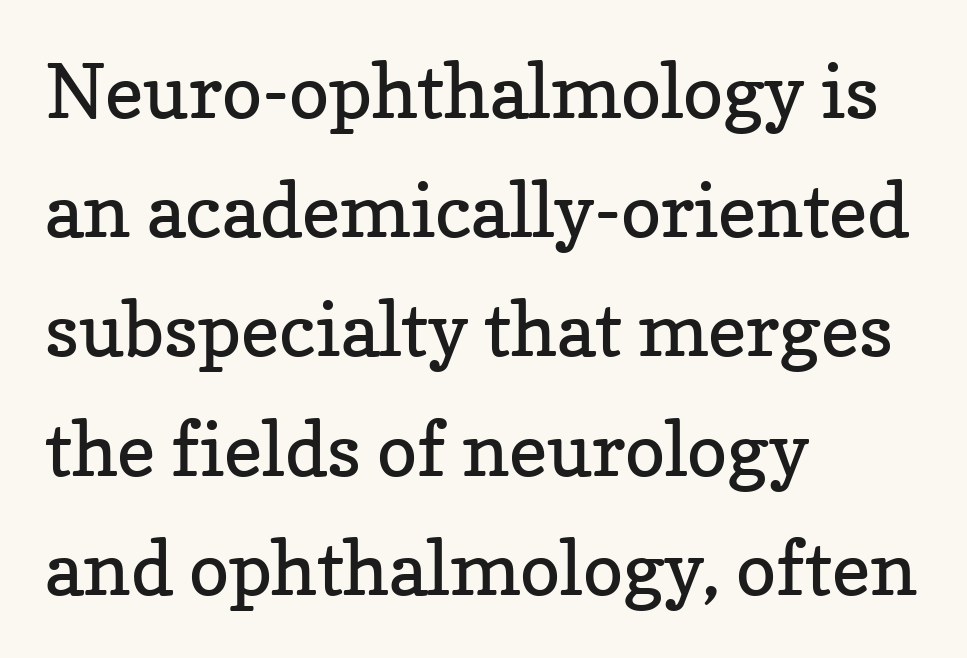
{"serif": "yes", "italic": "no", "bold": "no", "weight": "regular", "width": "normal", "stroke_contrast": "low", "x_height": "medium", "monospaced": "no", "underline": "no", "align": "left", "line_spacing": "normal", "line_spacing_ratio": 1.59, "letter_spacing": "normal", "letter_spacing_em": 0.0, "glyph_px": 75}
